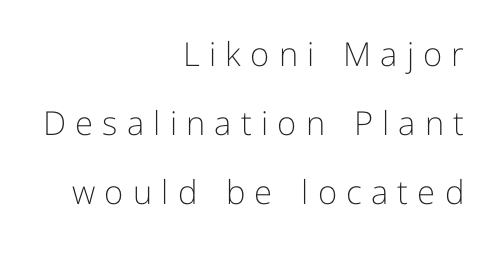
{"serif": "no", "italic": "no", "bold": "no", "weight": "light", "width": "normal", "stroke_contrast": "low", "x_height": "medium", "monospaced": "no", "underline": "no", "align": "right", "line_spacing": "loose", "line_spacing_ratio": 2.09, "letter_spacing": "wide", "letter_spacing_em": 0.28, "glyph_px": 33}
